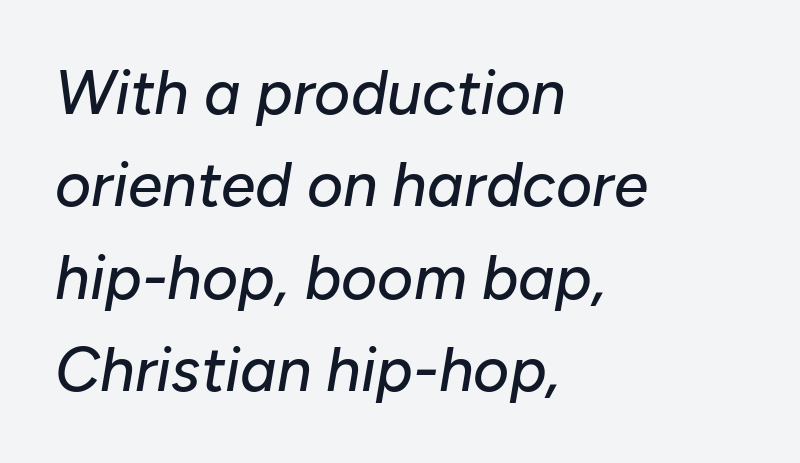
The image shows 62 px text type, italic (leaning right); set left-aligned, normal line spacing (1.49x), normal letter spacing, not underlined; low stroke contrast and a medium x-height.
